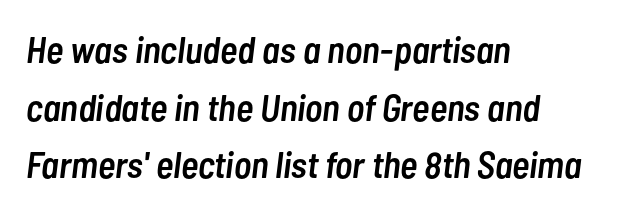
The typesetting leans somewhat heavy: a semibold. These lines stack with their left ends in a neat column. Letters rest on an invisible, unmarked baseline. Tracking here is standard; glyphs follow each other at the usual distance. Horizontal bands of white between lines are of average thickness. The letters advance in unequal steps, a hallmark of proportional type.
